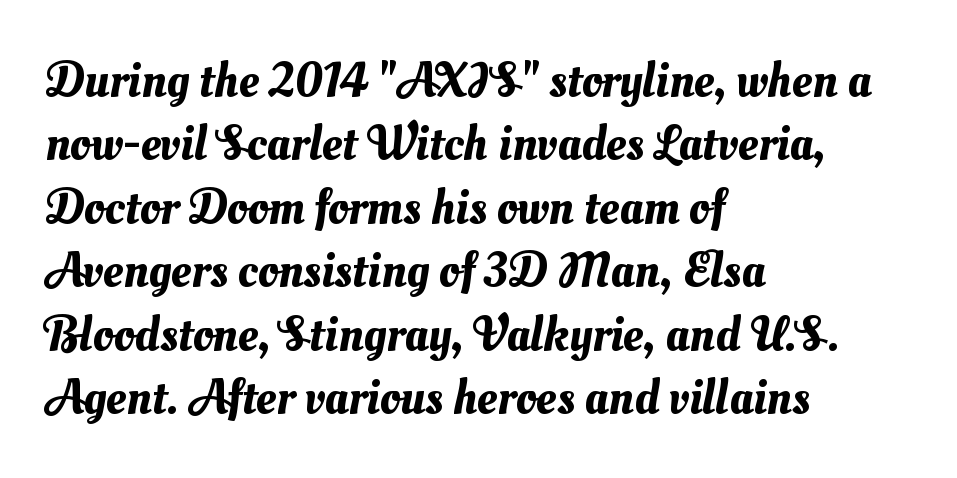
Q: Is the text underlined? A: No.
Q: How is the paragraph aligned? A: Left-aligned.
Q: Is the spacing between letters normal or unusually wide? A: Normal.
Q: Is the spacing between lines tight, normal or loose? A: Normal.
Q: Width (condensed, normal, or wide)? A: Normal.
Q: Stroke contrast? A: Medium.
Q: x-height? A: Small.
Q: Monospaced? A: No.
